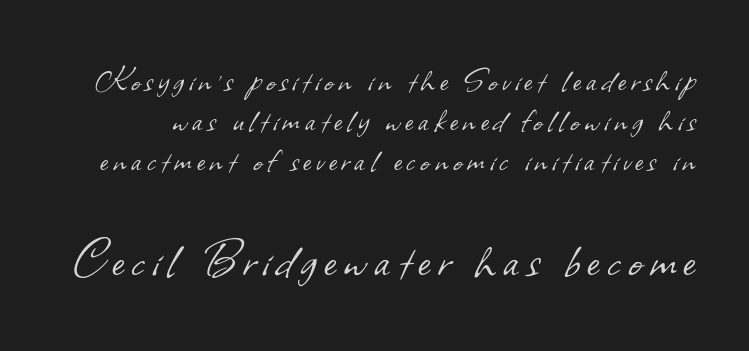
The image shows 59 px light sans-serif type; set tight line spacing (1.02x), not underlined; the second (bottom) block is 1.51x larger; low stroke contrast and a small x-height.
